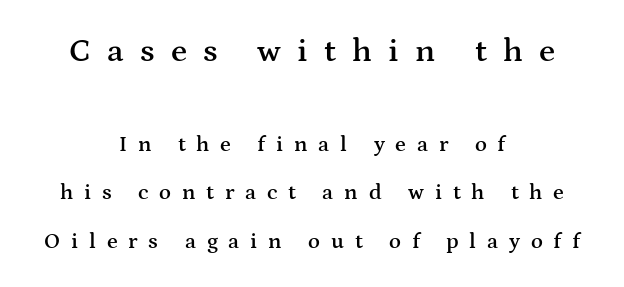
{"serif": "yes", "italic": "no", "bold": "semi", "weight": "semibold", "width": "wide", "stroke_contrast": "medium", "x_height": "medium", "monospaced": "no", "underline": "no", "align": "center", "line_spacing": "loose", "line_spacing_ratio": 2.22, "letter_spacing": "wide", "letter_spacing_em": 0.49, "larger_block": "first", "size_ratio": 1.5, "glyph_px": 33}
